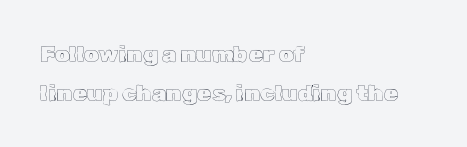
{"italic": "no", "underline": "no", "align": "left", "line_spacing": "normal", "line_spacing_ratio": 1.68, "letter_spacing": "normal", "letter_spacing_em": 0.0, "glyph_px": 23}
